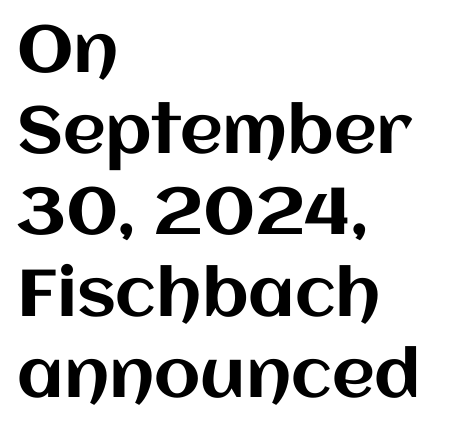
Leftover space on each line is placed entirely after the last word. The typography opts for an upright posture over an oblique one. Only glyphs here, with clear space below each row. These lines keep a tight, regular rhythm from letter to letter.
